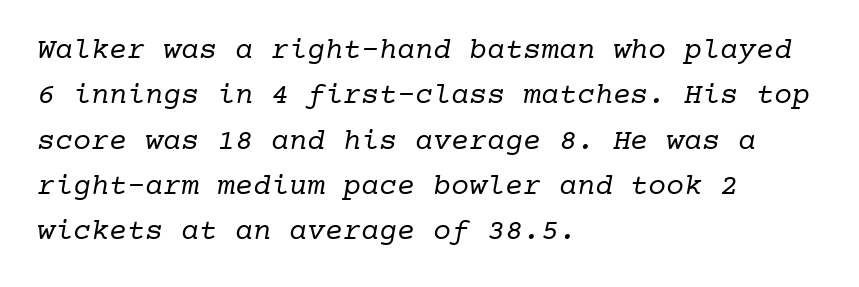
Monospaced: the letters line up in strict vertical columns. One-word summary of the alignment: left. Bold? No — there's no thickening of the strokes. Caption: standard tracking, unaltered.
